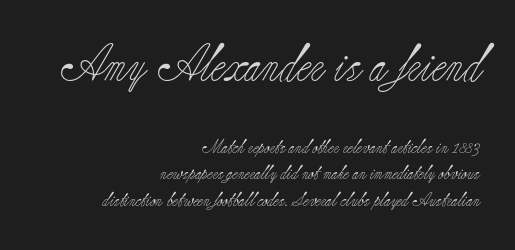
Do the characters align in a grid? No, the font is proportional. Look at the bottom of the vertical strokes: they flare into serifs here. Quick note: underline off. The passage shown has conventional tracking throughout.
